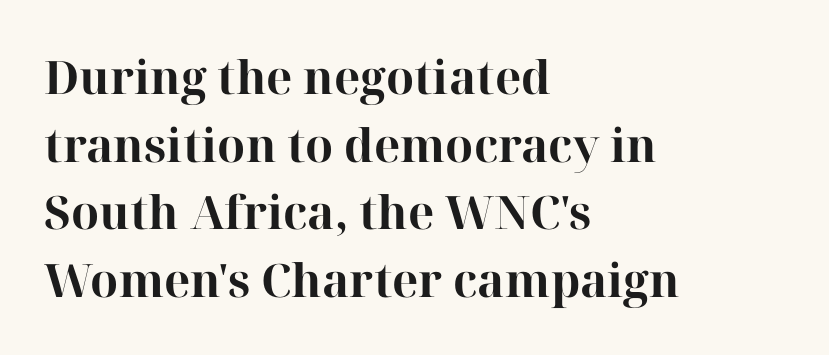
Q: Is the text bold? A: Yes.
Q: Is the text italic (slanted)? A: No, it is upright.
Q: Is the typeface a serif or a sans-serif typeface? A: Serif.
Q: Is the text underlined? A: No.
Q: How is the paragraph aligned? A: Left-aligned.
Q: Is the spacing between letters normal or unusually wide? A: Normal.
Q: Is the spacing between lines tight, normal or loose? A: Normal.
Q: Width (condensed, normal, or wide)? A: Normal.
Q: Stroke contrast? A: High.
Q: x-height? A: Medium.
Q: Monospaced? A: No.
